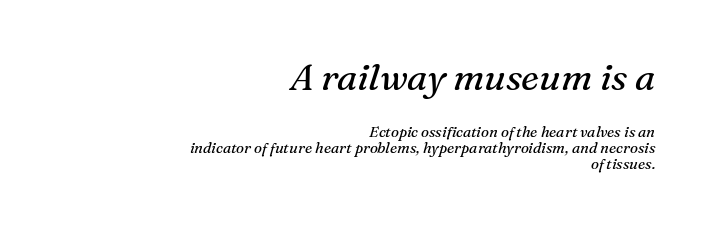
Is the letter spacing exaggerated? No — it looks like the ordinary default. The rag falls on the left side of this text block. This rendering features lettering with no underline. Between these two stacked blocks, the higher one wins on size. A typesetter would label this face a serif. The specimen reads as italic at a glance.
